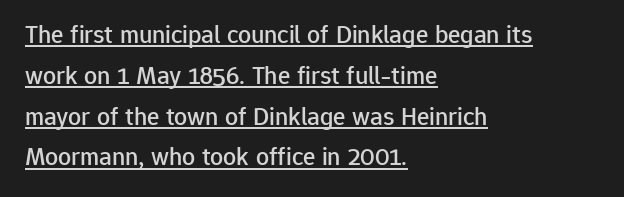
The image shows 26 px text type, upright; set left-aligned, normal line spacing (1.57x), normal letter spacing, underlined.
